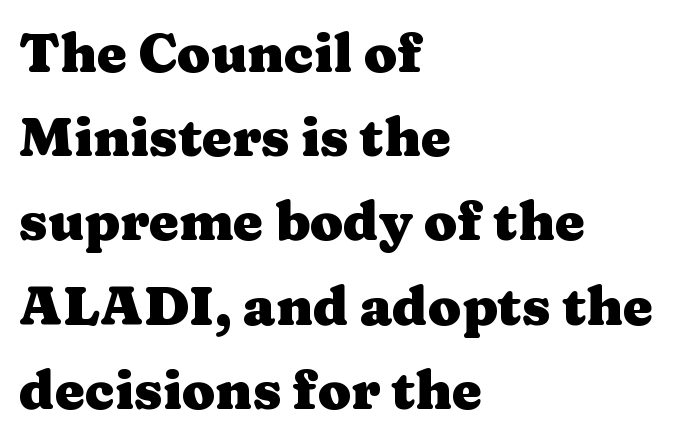
{"serif": "yes", "italic": "no", "bold": "yes", "weight": "heavy", "width": "wide", "stroke_contrast": "medium", "x_height": "medium", "monospaced": "no", "underline": "no", "align": "left", "line_spacing": "normal", "line_spacing_ratio": 1.56, "letter_spacing": "normal", "letter_spacing_em": 0.0, "glyph_px": 54}
